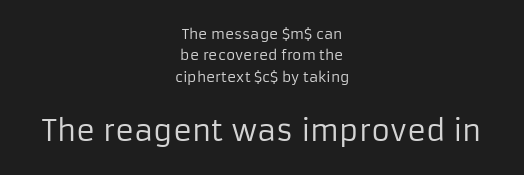
{"serif": "no", "italic": "no", "bold": "no", "weight": "regular", "width": "normal", "stroke_contrast": "low", "x_height": "medium", "monospaced": "no", "underline": "no", "align": "center", "line_spacing": "normal", "line_spacing_ratio": 1.52, "letter_spacing": "normal", "letter_spacing_em": 0.0, "larger_block": "second", "size_ratio": 2.07, "glyph_px": 29}
